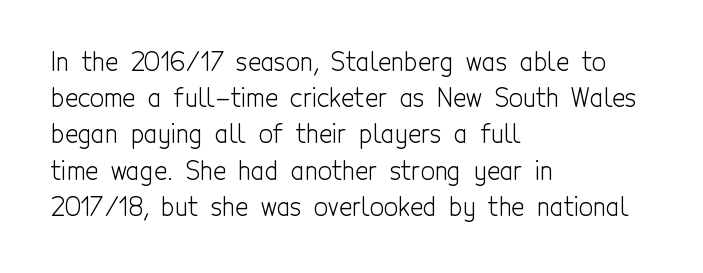
The image shows 25 px text type, upright; set left-aligned, normal line spacing (1.45x), normal letter spacing, not underlined.
